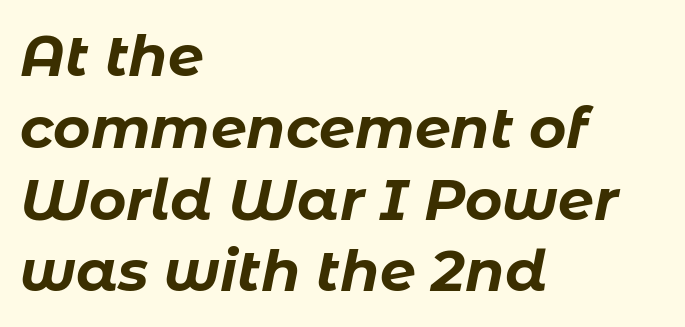
A full-strength bold gives these letters their thick strokes. Does extra space separate the letters? No, they use regular spacing. The letters advance in unequal steps, a hallmark of proportional type. Descender tails drop into unmarked territory. Line beginnings align vertically; line endings do not.
